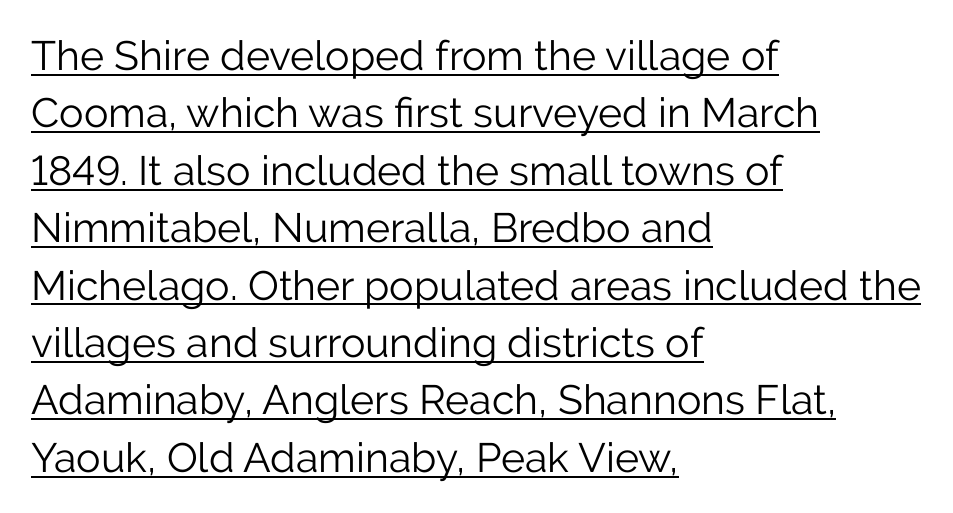
The rendering anchors every line to the left-hand side. The passage shown has conventional tracking throughout. Rows of type keep a routine distance in the vertical direction. Students, observe the line beneath the letters — that is underlining.
